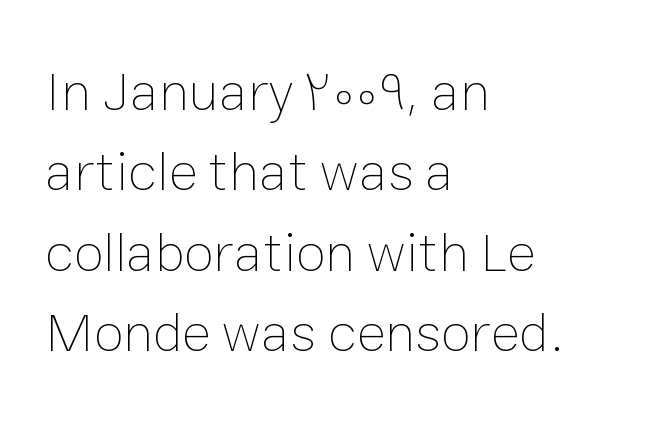
Q: Is the text bold? A: No.
Q: Is the text italic (slanted)? A: No, it is upright.
Q: Is the text underlined? A: No.
Q: How is the paragraph aligned? A: Left-aligned.
Q: Is the spacing between letters normal or unusually wide? A: Normal.
Q: Is the spacing between lines tight, normal or loose? A: Normal.
Q: Width (condensed, normal, or wide)? A: Normal.
Q: Stroke contrast? A: Low.
Q: x-height? A: Medium.
Q: Monospaced? A: No.
